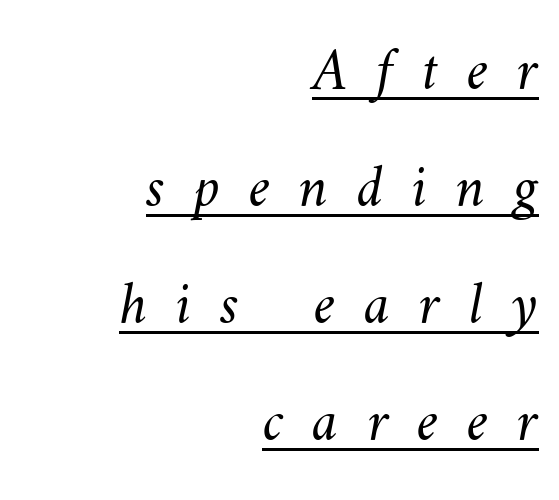
Q: Is the text bold? A: No.
Q: Is the text underlined? A: Yes.
Q: How is the paragraph aligned? A: Right-aligned.
Q: Is the spacing between letters normal or unusually wide? A: Unusually wide.
Q: Is the spacing between lines tight, normal or loose? A: Loose.
Q: Width (condensed, normal, or wide)? A: Normal.
Q: Stroke contrast? A: Medium.
Q: x-height? A: Small.
Q: Monospaced? A: No.
